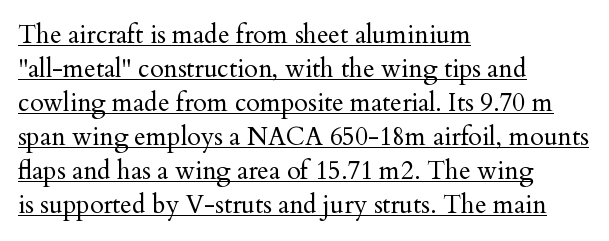
The cut favours lightness, reaching ordinary text weight at its darkest. The passage is arranged the way most books set body copy — flush left. Ordinary non-slanted type is in use. This sample carries an underscore along the baseline area.
